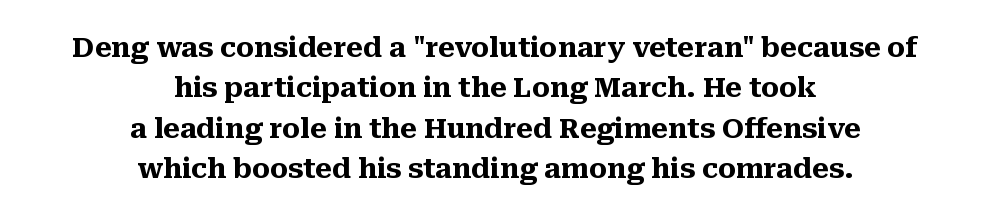
Q: Is the text bold? A: Yes.
Q: Is the text italic (slanted)? A: No, it is upright.
Q: Is the text underlined? A: No.
Q: How is the paragraph aligned? A: Centered.
Q: Is the spacing between letters normal or unusually wide? A: Normal.
Q: Is the spacing between lines tight, normal or loose? A: Normal.
